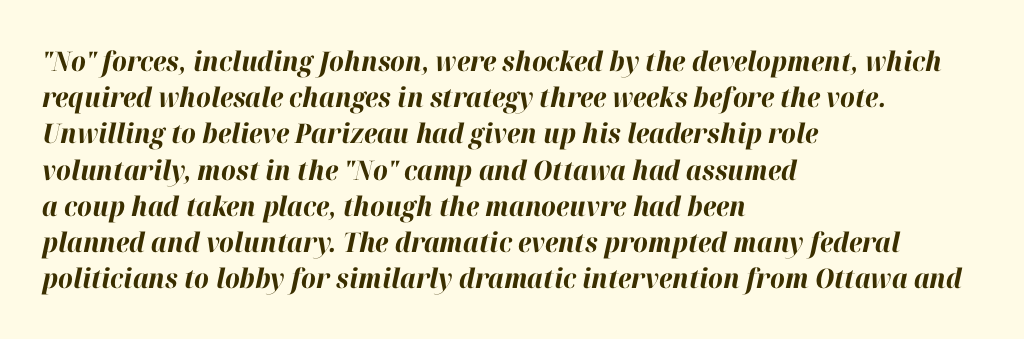
The image shows 27 px bold type, italic (leaning right); set left-aligned, normal line spacing (1.34x), normal letter spacing, not underlined.
